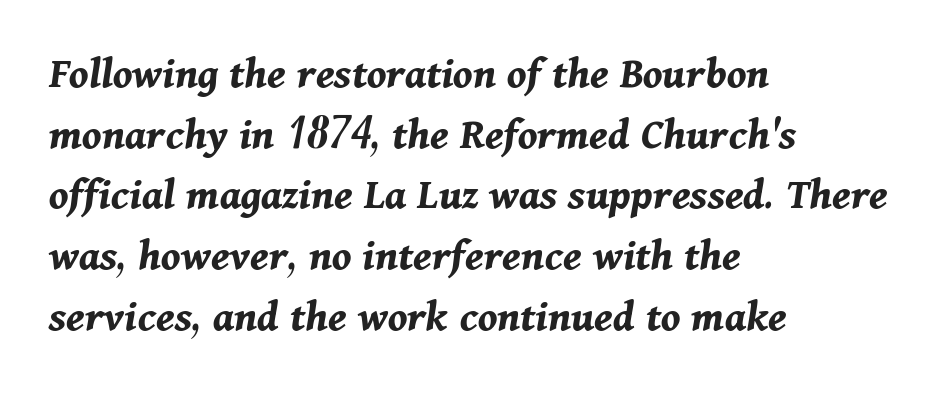
The image shows 46 px bold type, italic (leaning right); set left-aligned, normal line spacing (1.32x), normal letter spacing, not underlined; medium stroke contrast and a medium x-height.
